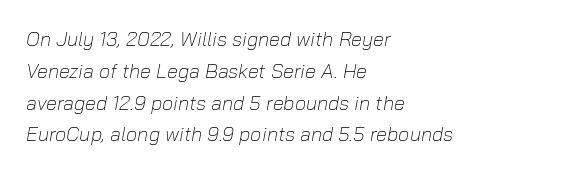
Q: Is the text bold? A: No.
Q: Is the text italic (slanted)? A: Yes, it leans right by about 10 degrees.
Q: Is the text underlined? A: No.
Q: How is the paragraph aligned? A: Left-aligned.
Q: Is the spacing between letters normal or unusually wide? A: Normal.
Q: Is the spacing between lines tight, normal or loose? A: Normal.
